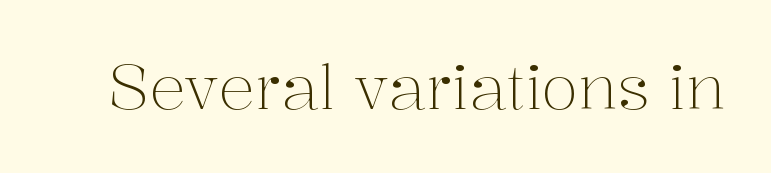
The image shows 61 px light serif type, upright; set normal letter spacing, not underlined; medium stroke contrast and a medium x-height.
